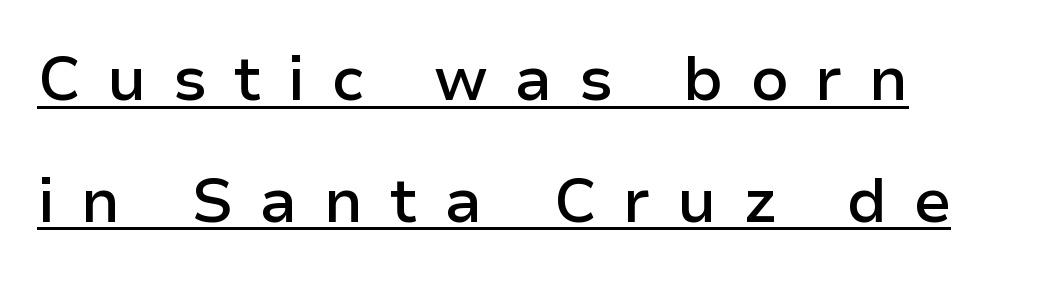
Q: Is the text bold? A: Semi-bold.
Q: Is the text italic (slanted)? A: No, it is upright.
Q: Is the typeface a serif or a sans-serif typeface? A: Sans-serif.
Q: Is the text underlined? A: Yes.
Q: Is the spacing between letters normal or unusually wide? A: Unusually wide.
Q: Is the spacing between lines tight, normal or loose? A: Loose.
Q: Width (condensed, normal, or wide)? A: Normal.
Q: Stroke contrast? A: Low.
Q: x-height? A: Medium.
Q: Monospaced? A: No.
